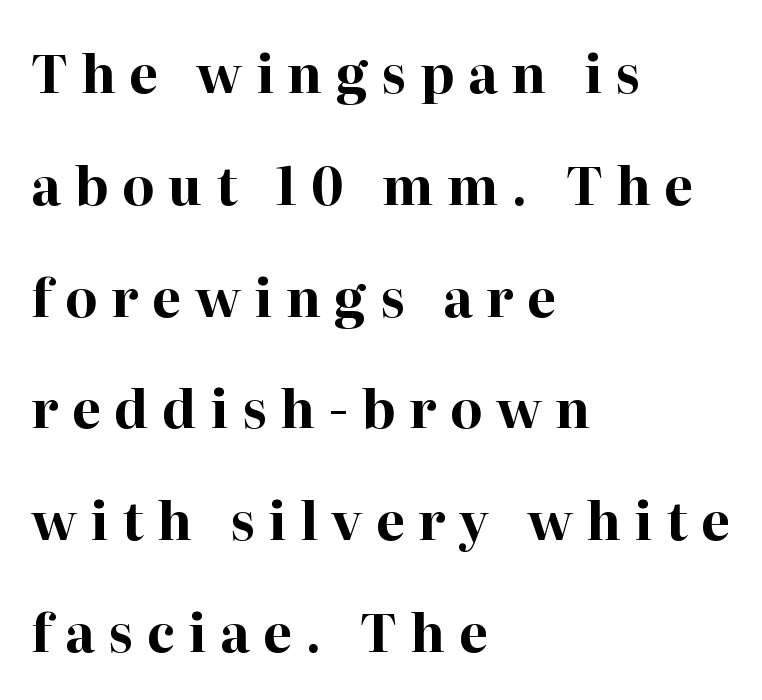
The image shows 52 px bold serif type, upright; set left-aligned, loose line spacing (2.15x), unusually wide letter spacing (+0.26 em), not underlined; high stroke contrast and a medium x-height.
